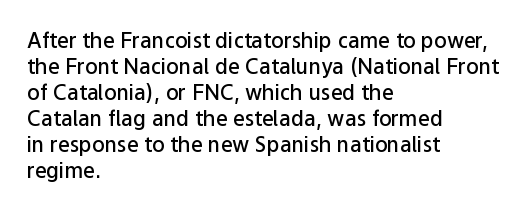
Set as a demibold, roughly 600 on the weight scale. Letter spacing: default. Where is the straight margin? On the left. Designer's note — italics off, roman on. Descenders are the only things crossing below the line.
